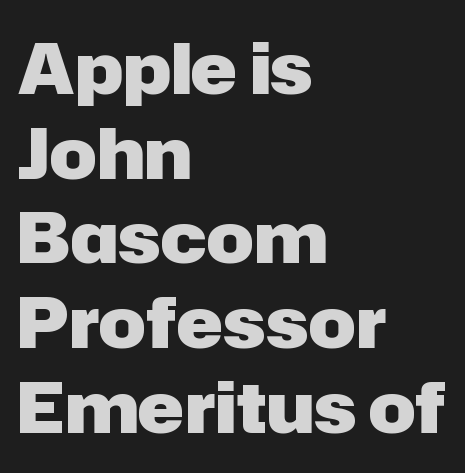
Q: Is the text bold? A: Yes.
Q: Is the text italic (slanted)? A: No, it is upright.
Q: Is the typeface a serif or a sans-serif typeface? A: Sans-serif.
Q: Is the text underlined? A: No.
Q: How is the paragraph aligned? A: Left-aligned.
Q: Is the spacing between letters normal or unusually wide? A: Normal.
Q: Width (condensed, normal, or wide)? A: Normal.
Q: Stroke contrast? A: Low.
Q: x-height? A: Medium.
Q: Monospaced? A: No.
